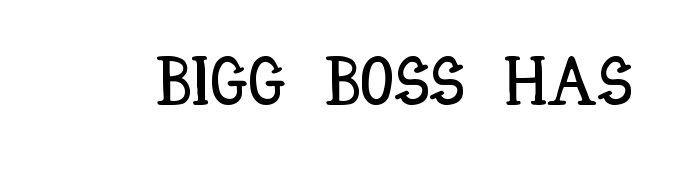
Lines of text with bare space underneath. Notice how the stems are strictly vertical — no italics here. The letters advance in unequal steps, a hallmark of proportional type. What stands out about the letter spacing? Nothing — it is the standard amount.
